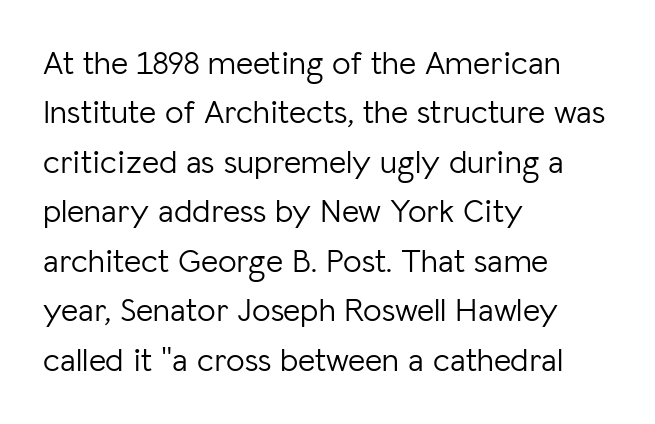
The image shows 33 px light sans-serif type, upright; set left-aligned, normal line spacing (1.5x), normal letter spacing, not underlined; low stroke contrast and a medium x-height.
